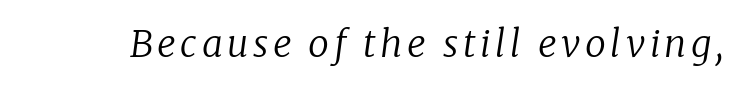
The image shows 37 px regular-weight serif type, italic (leaning right); set not underlined; low stroke contrast and a medium x-height.
